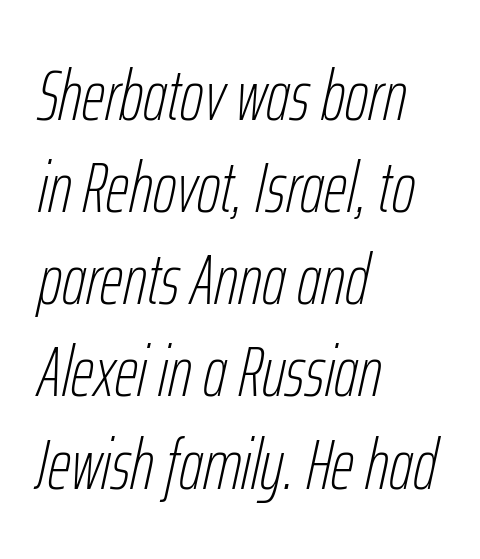
{"italic": "yes", "lean": "right", "slant_degrees": 12, "bold": "no", "weight": "thin", "width": "condensed", "stroke_contrast": "low", "x_height": "medium", "monospaced": "no", "underline": "no", "align": "left", "line_spacing": "normal", "line_spacing_ratio": 1.28, "letter_spacing": "normal", "letter_spacing_em": 0.0, "glyph_px": 72}
